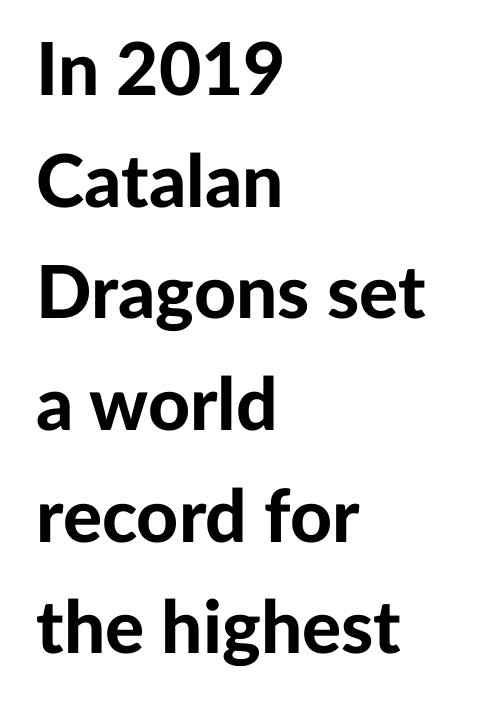
The zone under the glyphs is completely vacant. I'd call this a sans setting — the letters go barefoot. What weight is shown? A full bold with thick strokes. The passage shown is typed in a proportional face where columns would drift. Line beginnings align vertically; line endings do not.
